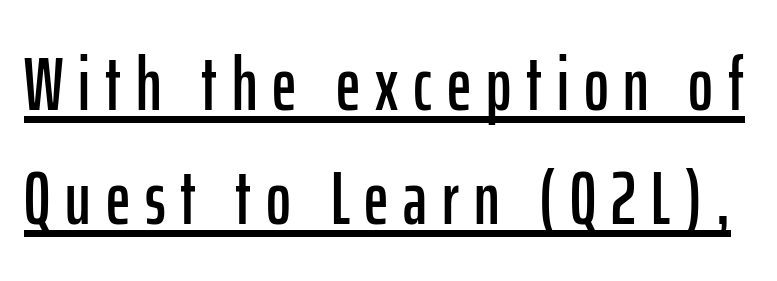
{"serif": "no", "italic": "no", "width": "condensed", "stroke_contrast": "low", "x_height": "medium", "monospaced": "no", "underline": "yes", "line_spacing": "normal", "line_spacing_ratio": 1.52, "letter_spacing": "wide", "letter_spacing_em": 0.2, "glyph_px": 75}
